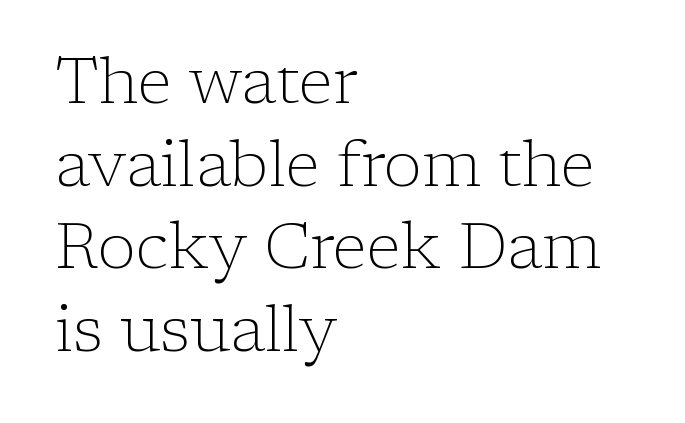
The image shows 64 px light serif type, upright; set left-aligned, normal line spacing (1.29x), normal letter spacing, not underlined; low stroke contrast and a medium x-height.
